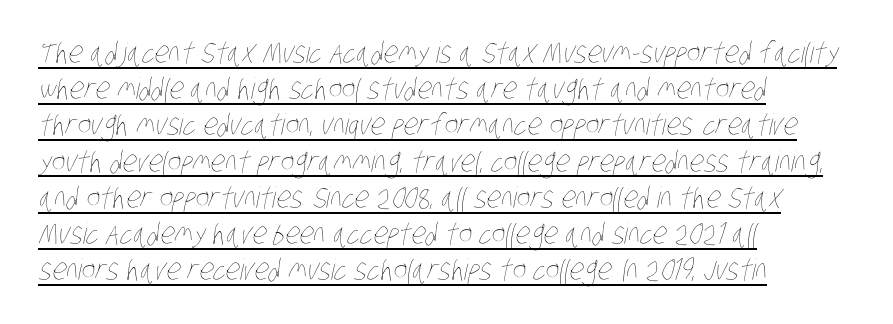
{"bold": "no", "weight": "thin", "width": "condensed", "stroke_contrast": "low", "x_height": "large", "monospaced": "no", "underline": "yes", "align": "left", "line_spacing": "normal", "line_spacing_ratio": 1.25, "letter_spacing": "normal", "letter_spacing_em": 0.0, "glyph_px": 29}
